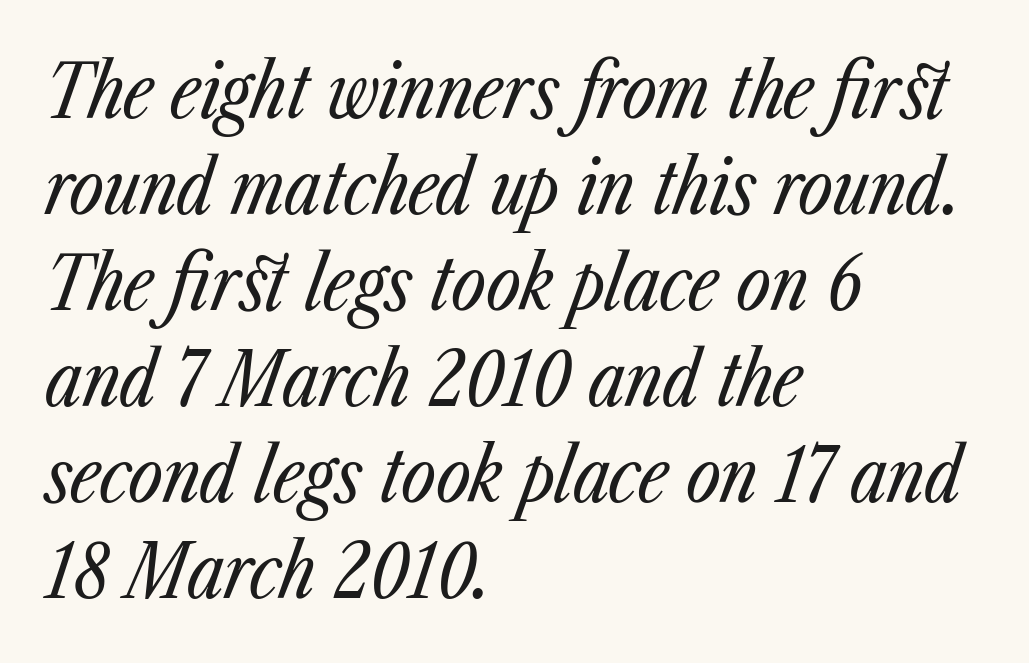
{"italic": "yes", "lean": "right", "slant_degrees": 23, "bold": "no", "weight": "regular", "width": "condensed", "stroke_contrast": "low", "x_height": "medium", "monospaced": "no", "underline": "no", "align": "left", "line_spacing": "normal", "line_spacing_ratio": 1.28, "letter_spacing": "normal", "letter_spacing_em": 0.0, "glyph_px": 75}
